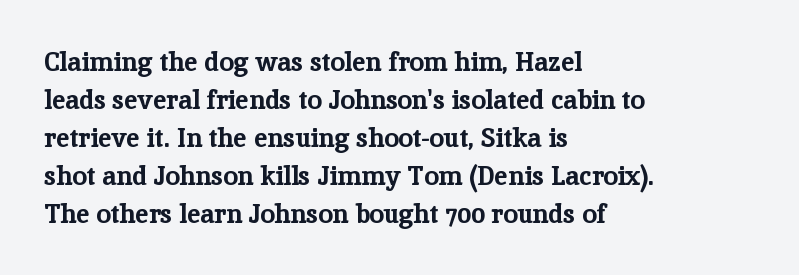
Horizontal alignment here is leftward, the default for most running prose. Nothing unusual about the tracking: characters are spaced as the font intends. Students, observe: this is what conventionally led text looks like. Does the lettering tilt? It doesn't — this is upright.
